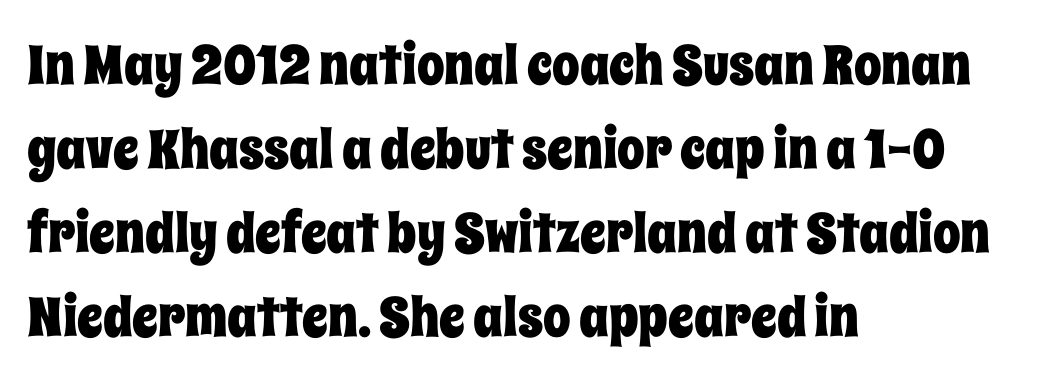
{"italic": "no", "width": "condensed", "stroke_contrast": "low", "x_height": "large", "monospaced": "no", "underline": "no", "align": "left", "line_spacing": "normal", "line_spacing_ratio": 1.53, "letter_spacing": "normal", "letter_spacing_em": 0.0, "glyph_px": 55}
